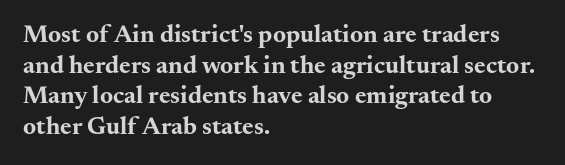
Q: Is the text bold? A: Yes.
Q: Is the text italic (slanted)? A: No, it is upright.
Q: Is the text underlined? A: No.
Q: How is the paragraph aligned? A: Left-aligned.
Q: Is the spacing between letters normal or unusually wide? A: Normal.
